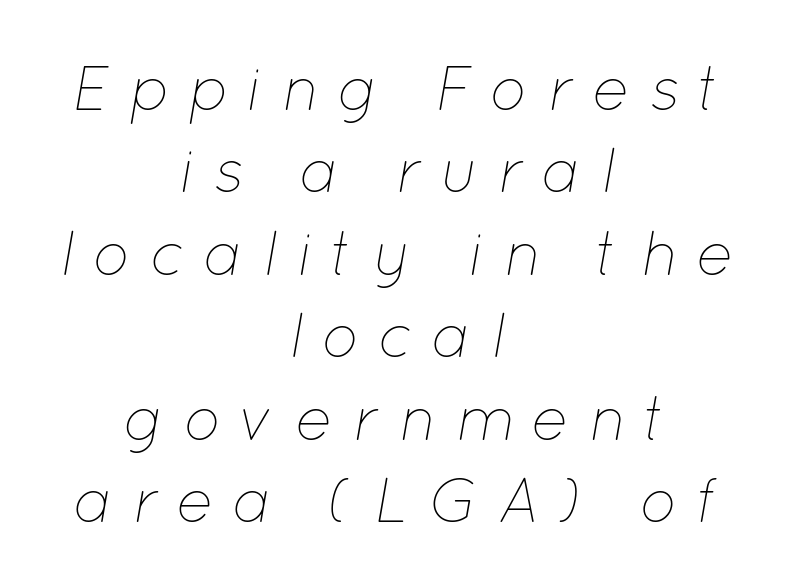
{"italic": "yes", "lean": "right", "slant_degrees": 12, "bold": "no", "weight": "thin", "width": "normal", "stroke_contrast": "low", "x_height": "medium", "monospaced": "no", "underline": "no", "align": "center", "line_spacing": "normal", "line_spacing_ratio": 1.33, "letter_spacing": "wide", "letter_spacing_em": 0.3, "glyph_px": 62}
